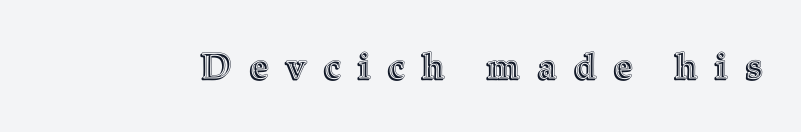
Q: Is the text italic (slanted)? A: No, it is upright.
Q: Is the text underlined? A: No.
Q: Is the spacing between letters normal or unusually wide? A: Unusually wide.
Q: Width (condensed, normal, or wide)? A: Normal.
Q: x-height? A: Medium.
Q: Monospaced? A: No.
